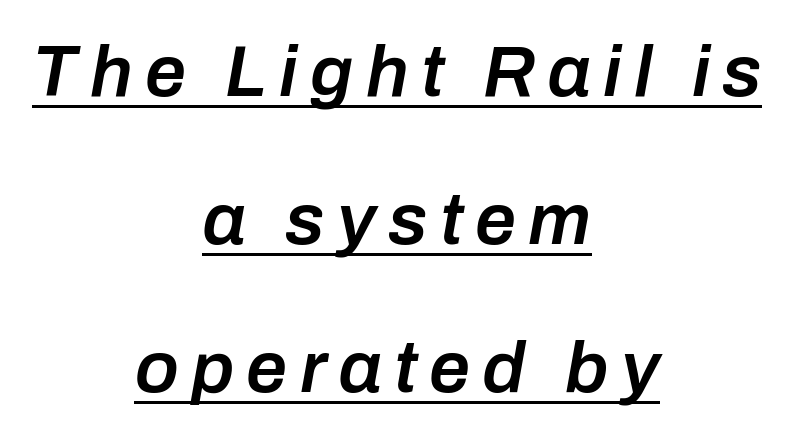
Students, this is semibold: more ink than regular, less than bold. Note the varied advance widths — an 'i' is clearly narrower than an 'm'. A continuous stroke trails under the words, as in a hyperlink. These lines were composed using italics.
